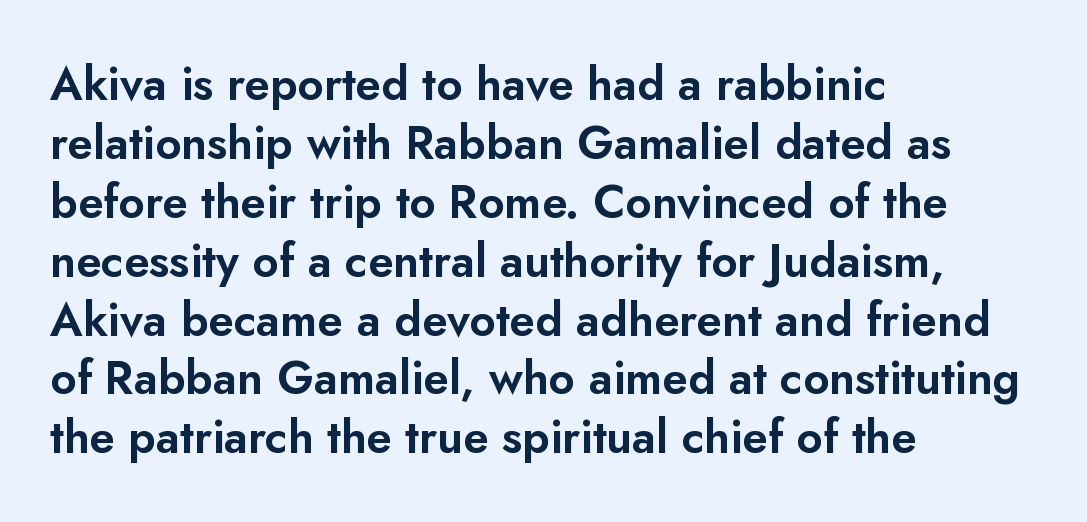
The letters sit at their default tracking, neither squeezed nor spread. The axis of the letterforms is exactly vertical. The glyphs are unaccompanied by any horizontal stroke below them. Looks like regular typesetting: each glyph gets only the width it needs.
